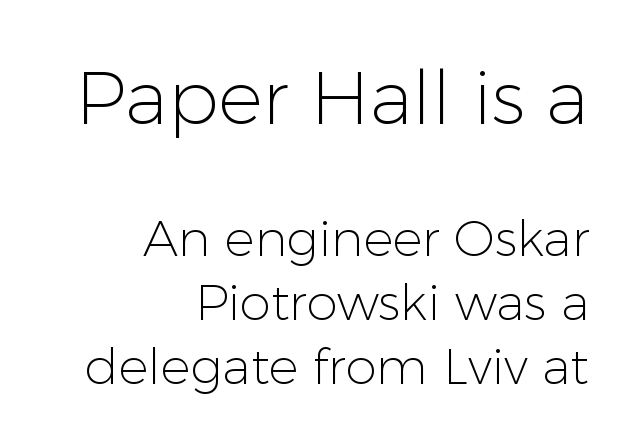
Q: Is the text bold? A: No.
Q: Is the text italic (slanted)? A: No, it is upright.
Q: Is the typeface a serif or a sans-serif typeface? A: Sans-serif.
Q: Is the text underlined? A: No.
Q: How is the paragraph aligned? A: Right-aligned.
Q: Is the spacing between letters normal or unusually wide? A: Normal.
Q: Is the spacing between lines tight, normal or loose? A: Normal.
Q: Which block of text is set in a larger size, the first (top) or the second (bottom)? A: The first (top) one.
Q: Width (condensed, normal, or wide)? A: Normal.
Q: Stroke contrast? A: Low.
Q: x-height? A: Medium.
Q: Monospaced? A: No.
